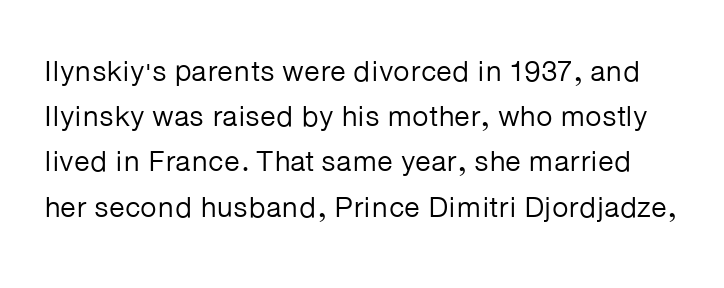
Q: Is the text bold? A: No.
Q: Is the text italic (slanted)? A: No, it is upright.
Q: Is the typeface a serif or a sans-serif typeface? A: Sans-serif.
Q: Is the text underlined? A: No.
Q: Is the spacing between letters normal or unusually wide? A: Normal.
Q: Is the spacing between lines tight, normal or loose? A: Normal.
Q: Width (condensed, normal, or wide)? A: Normal.
Q: Stroke contrast? A: Low.
Q: x-height? A: Medium.
Q: Monospaced? A: No.
